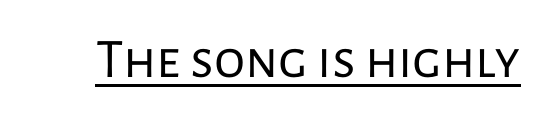
Each letter keeps its own natural width here, so spacing adapts to shape. The type family on display is of the sans-serif kind. Glyph-to-glyph distance matches everyday printed text. The font is comparable to plain body text, perhaps lighter. Characters remain perfectly vertical along every line.
